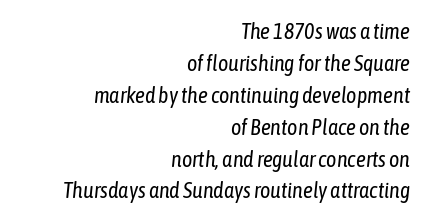
Q: Is the text bold? A: No.
Q: Is the text italic (slanted)? A: Yes, it leans right by about 6 degrees.
Q: Is the text underlined? A: No.
Q: How is the paragraph aligned? A: Right-aligned.
Q: Is the spacing between letters normal or unusually wide? A: Normal.
Q: Is the spacing between lines tight, normal or loose? A: Normal.
